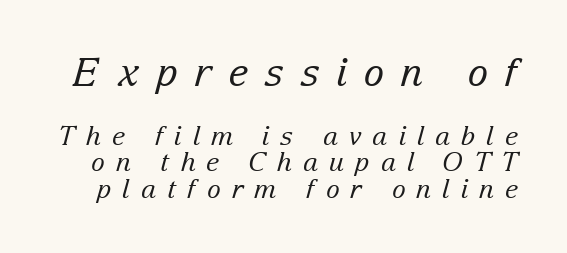
{"serif": "yes", "italic": "yes", "lean": "right", "slant_degrees": 15, "bold": "no", "weight": "regular", "width": "normal", "stroke_contrast": "low", "x_height": "medium", "monospaced": "no", "underline": "no", "line_spacing": "tight", "line_spacing_ratio": 1.02, "letter_spacing": "wide", "letter_spacing_em": 0.42, "larger_block": "first", "size_ratio": 1.5, "glyph_px": 39}
